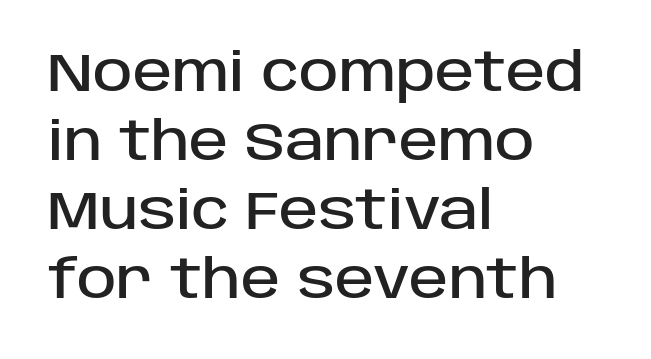
{"serif": "no", "italic": "no", "width": "normal", "stroke_contrast": "low", "x_height": "large", "monospaced": "no", "underline": "no", "align": "left", "line_spacing": "normal", "line_spacing_ratio": 1.3, "letter_spacing": "normal", "letter_spacing_em": 0.0, "glyph_px": 53}
